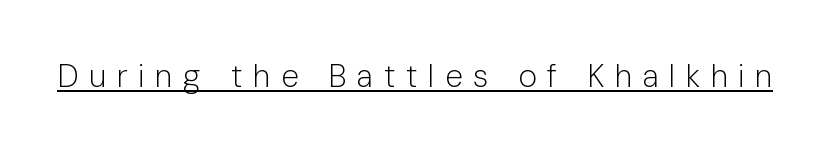
Is this a heavy cut? Hardly; it is regular or lighter. Character widths vary here, with narrow letters taking less room than wide ones. The type family on display is of the sans-serif kind. Unlike italic type, these characters show no tilt at all. This rendering features underlined lettering. Tracking value appears strongly positive — letters spread wide.
